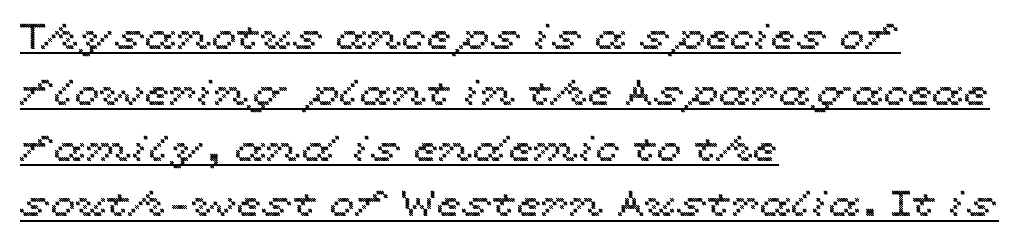
{"width": "wide", "x_height": "medium", "monospaced": "no", "underline": "yes", "align": "left", "line_spacing": "normal", "line_spacing_ratio": 1.55, "letter_spacing": "normal", "letter_spacing_em": 0.0, "glyph_px": 36}
